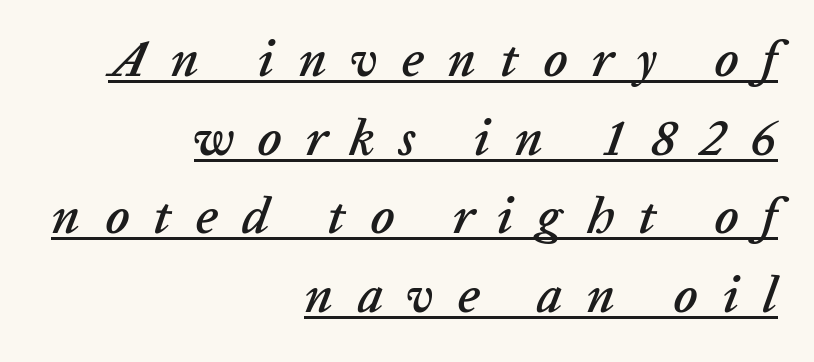
{"italic": "yes", "lean": "right", "slant_degrees": 20, "width": "normal", "stroke_contrast": "low", "x_height": "medium", "monospaced": "no", "underline": "yes", "align": "right", "line_spacing": "normal", "line_spacing_ratio": 1.54, "letter_spacing": "wide", "letter_spacing_em": 0.47, "glyph_px": 51}
